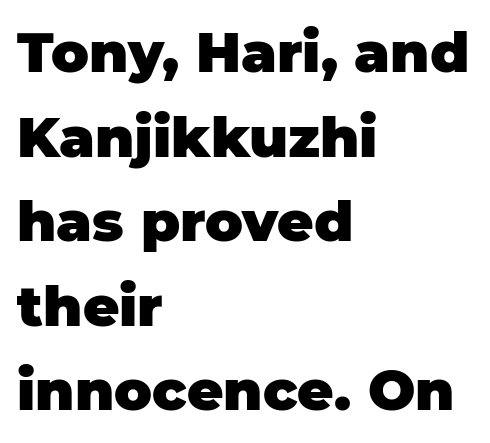
{"serif": "no", "italic": "no", "bold": "yes", "weight": "heavy", "width": "normal", "stroke_contrast": "low", "x_height": "large", "monospaced": "no", "underline": "no", "align": "left", "line_spacing": "normal", "line_spacing_ratio": 1.51, "letter_spacing": "normal", "letter_spacing_em": 0.0, "glyph_px": 56}
